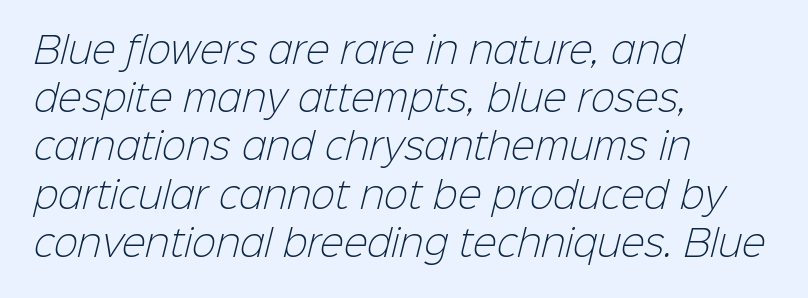
{"serif": "no", "bold": "no", "weight": "light", "width": "normal", "stroke_contrast": "low", "x_height": "medium", "monospaced": "no", "underline": "no", "align": "left", "line_spacing": "normal", "line_spacing_ratio": 1.34, "letter_spacing": "normal", "letter_spacing_em": 0.0, "glyph_px": 36}
